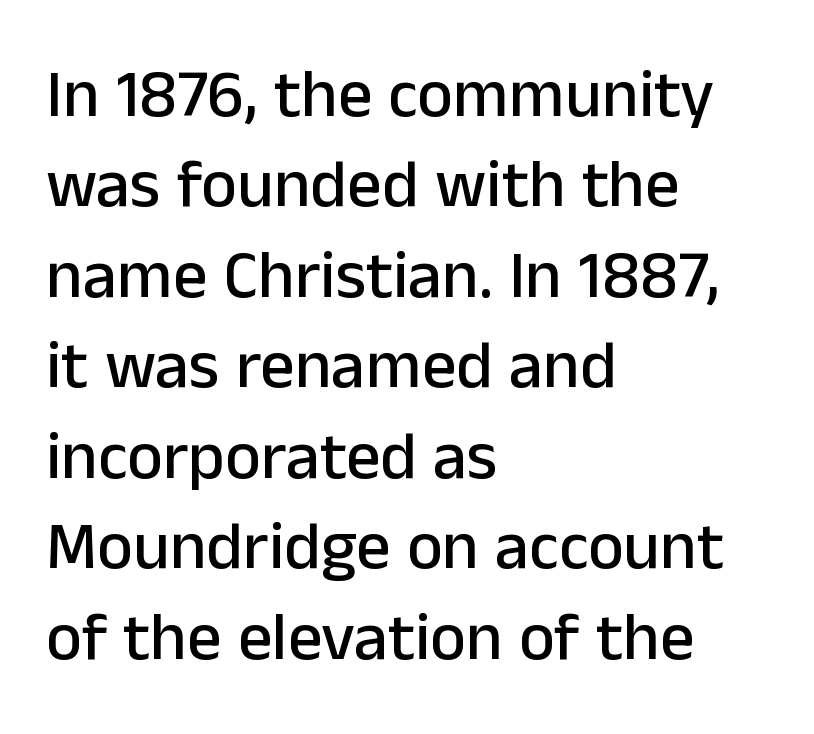
If you drew a ruler down the left edge, every line would touch it. Does the leading feel generous? No, just average. Is this a fixed-width face? No — the glyphs have proportional, varying widths. Only glyphs here, with clear space below each row.
